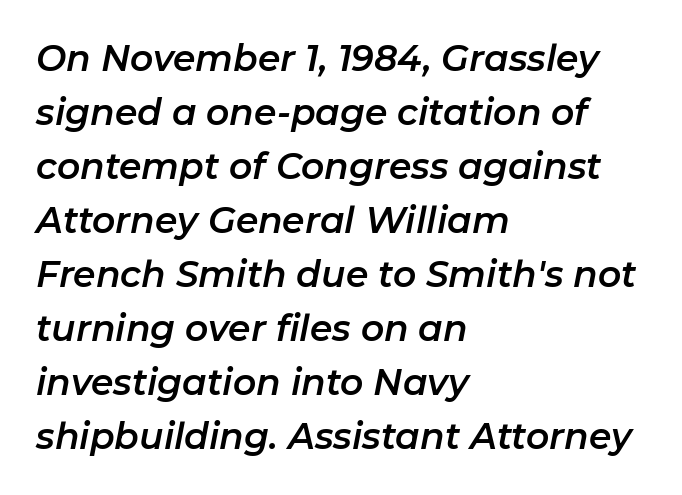
{"italic": "yes", "lean": "right", "slant_degrees": 11, "width": "normal", "stroke_contrast": "low", "x_height": "medium", "monospaced": "no", "underline": "no", "align": "left", "line_spacing": "normal", "line_spacing_ratio": 1.5, "letter_spacing": "normal", "letter_spacing_em": 0.0, "glyph_px": 36}
